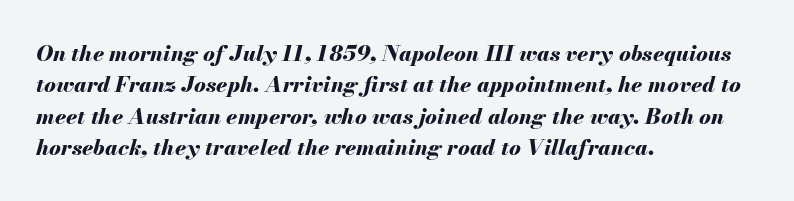
Tracking here is standard; glyphs follow each other at the usual distance. When letters slant like this, we call the style italic. The space directly below the letters is spotless. The sample has been set heavy, in full bold.
